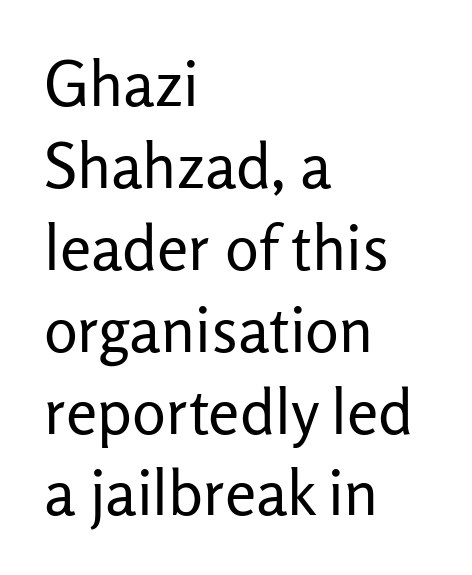
{"serif": "no", "italic": "no", "bold": "no", "weight": "regular", "width": "normal", "stroke_contrast": "low", "x_height": "medium", "monospaced": "no", "underline": "no", "align": "left", "line_spacing": "normal", "line_spacing_ratio": 1.3, "letter_spacing": "normal", "letter_spacing_em": 0.0, "glyph_px": 63}
